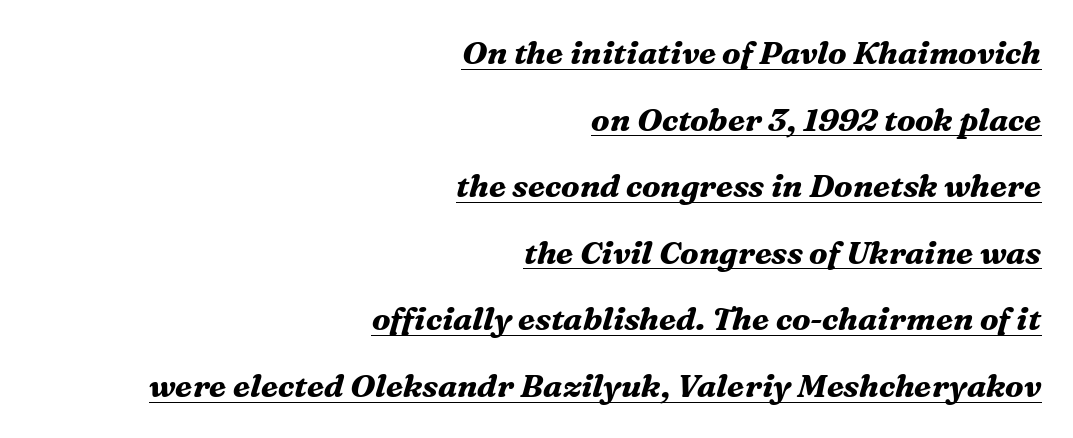
The image shows 32 px bold serif type, italic (leaning right); set right-aligned, loose line spacing (2.08x), normal letter spacing, underlined; medium stroke contrast and a medium x-height.
